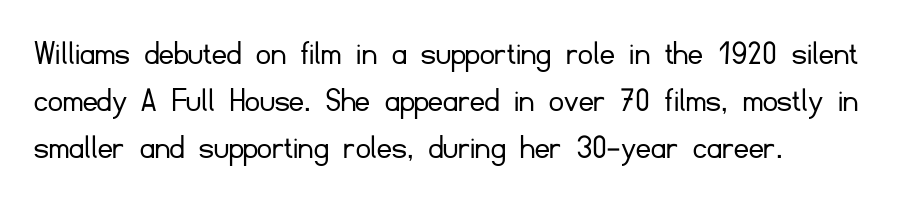
{"serif": "no", "italic": "no", "bold": "no", "weight": "light", "width": "normal", "stroke_contrast": "low", "x_height": "small", "monospaced": "no", "underline": "no", "line_spacing": "normal", "line_spacing_ratio": 1.31, "letter_spacing": "normal", "letter_spacing_em": 0.0, "glyph_px": 36}
